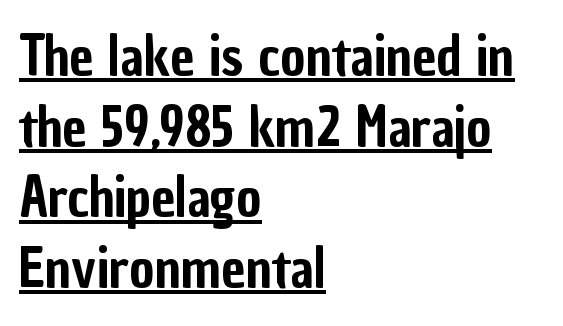
Every stem runs plumb, perpendicular to the baseline. Where is the straight margin? On the left. The designer left line spacing at the default. Does extra space separate the letters? No, they use regular spacing.
